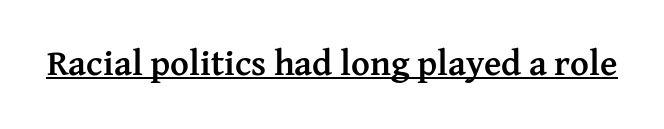
You can tell from the footed stems that serif type was used. Do the characters align in a grid? No, the font is proportional. Students, this is bold: see how much ink each stroke carries. Vertical strokes here are truly vertical.
